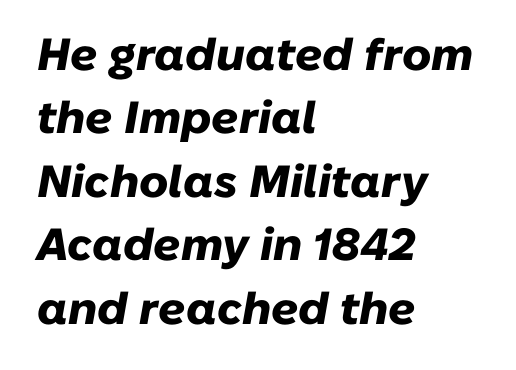
Q: Is the text bold? A: Yes.
Q: Is the text italic (slanted)? A: Yes, it leans right by about 10 degrees.
Q: Is the text underlined? A: No.
Q: How is the paragraph aligned? A: Left-aligned.
Q: Is the spacing between letters normal or unusually wide? A: Normal.
Q: Is the spacing between lines tight, normal or loose? A: Normal.
Q: Width (condensed, normal, or wide)? A: Normal.
Q: Stroke contrast? A: Low.
Q: x-height? A: Medium.
Q: Monospaced? A: No.
